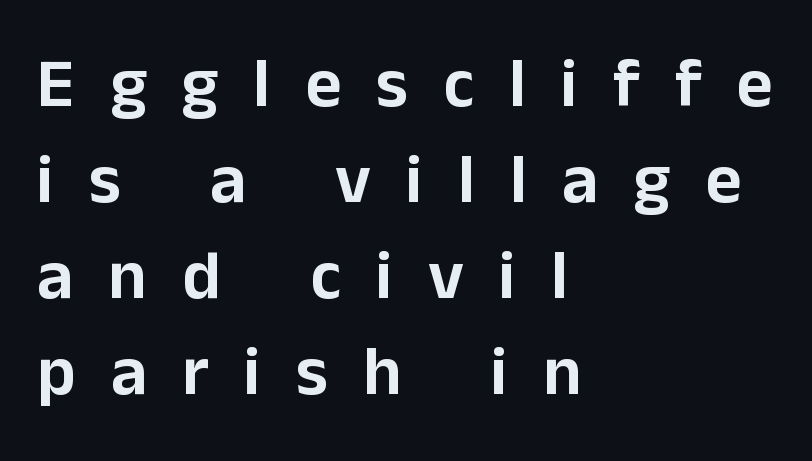
Q: Is the text italic (slanted)? A: No, it is upright.
Q: Is the typeface a serif or a sans-serif typeface? A: Sans-serif.
Q: Is the text underlined? A: No.
Q: How is the paragraph aligned? A: Left-aligned.
Q: Is the spacing between letters normal or unusually wide? A: Unusually wide.
Q: Is the spacing between lines tight, normal or loose? A: Normal.
Q: Width (condensed, normal, or wide)? A: Normal.
Q: Stroke contrast? A: Low.
Q: x-height? A: Medium.
Q: Monospaced? A: No.
